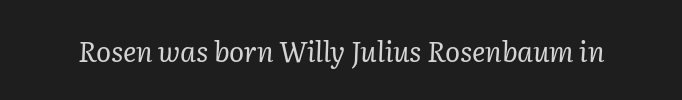
Q: Is the text bold? A: No.
Q: Is the text italic (slanted)? A: Yes, it leans right by about 2 degrees.
Q: Is the typeface a serif or a sans-serif typeface? A: Serif.
Q: Is the text underlined? A: No.
Q: Is the spacing between letters normal or unusually wide? A: Normal.
Q: Width (condensed, normal, or wide)? A: Normal.
Q: Stroke contrast? A: Low.
Q: x-height? A: Medium.
Q: Monospaced? A: No.
